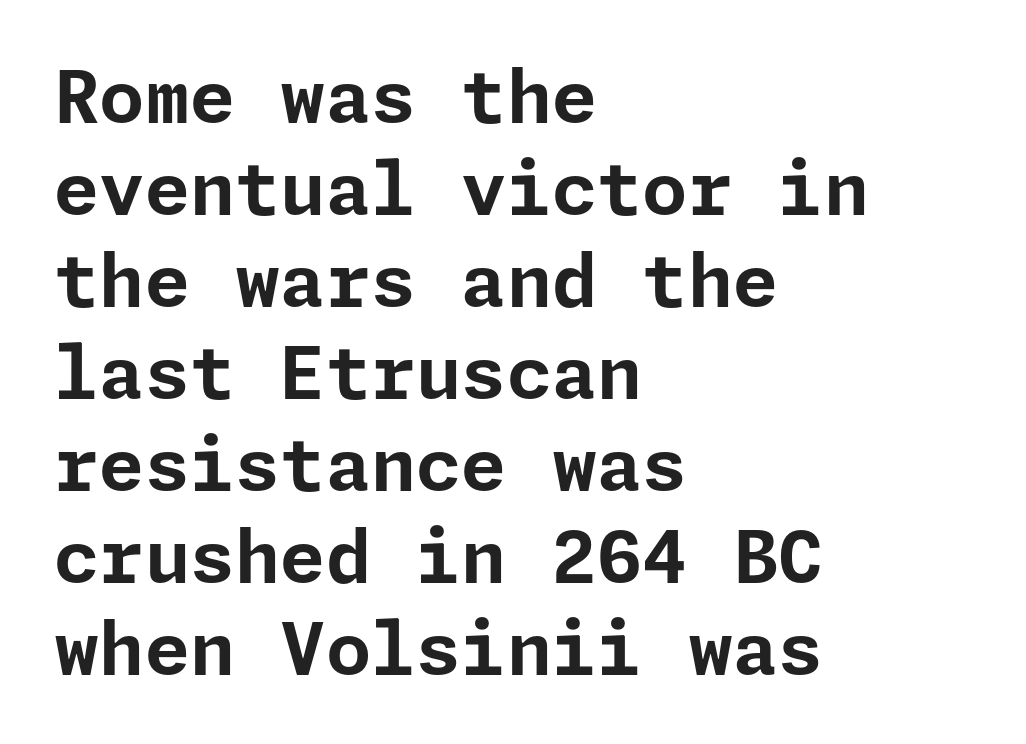
{"serif": "no", "italic": "no", "bold": "yes", "weight": "bold", "width": "normal", "stroke_contrast": "low", "x_height": "medium", "underline": "no", "align": "left", "line_spacing": "normal", "line_spacing_ratio": 1.26, "letter_spacing": "normal", "letter_spacing_em": 0.0, "glyph_px": 73}
